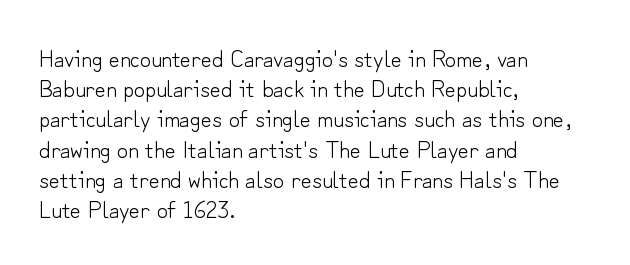
{"italic": "no", "bold": "no", "underline": "no", "align": "left", "line_spacing": "normal", "line_spacing_ratio": 1.26, "letter_spacing": "normal", "letter_spacing_em": 0.0, "glyph_px": 24}
